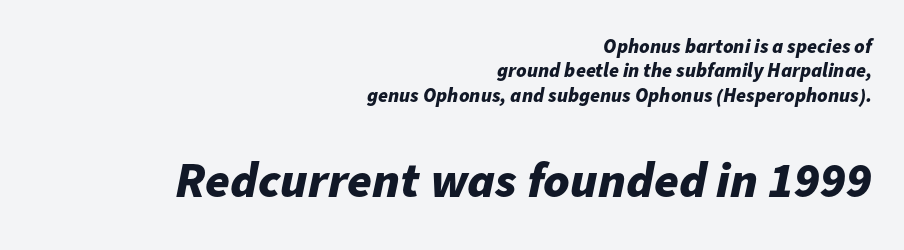
Plain, unruled lines of type. In CSS terms this would be text-align: right. Size contrast runs from small at the top to large at the bottom. Observe the lean: these are italic letterforms. These lines carry a lot of weight — the face is fully bold.
